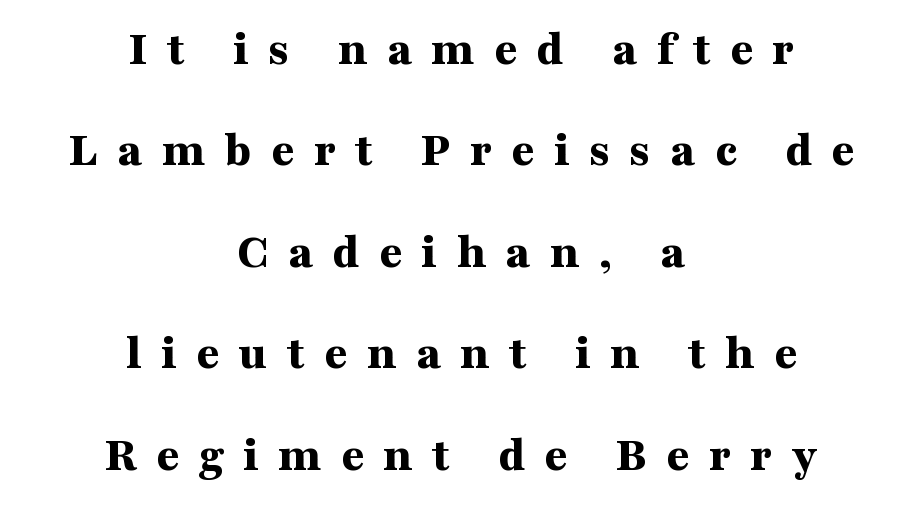
{"serif": "yes", "italic": "no", "bold": "yes", "weight": "bold", "width": "wide", "stroke_contrast": "medium", "x_height": "medium", "monospaced": "no", "underline": "no", "align": "center", "line_spacing": "loose", "line_spacing_ratio": 2.03, "letter_spacing": "wide", "letter_spacing_em": 0.39, "glyph_px": 50}
